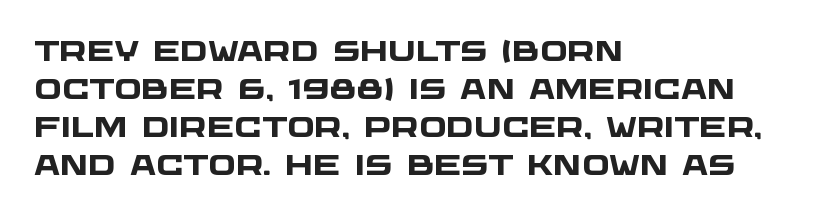
The face used here is proportionally spaced, like ordinary book or web type. The font family rendered here belongs to the sans-serif group. The leading is moderate, giving the passage an even texture. Heavy, bold letterforms.
